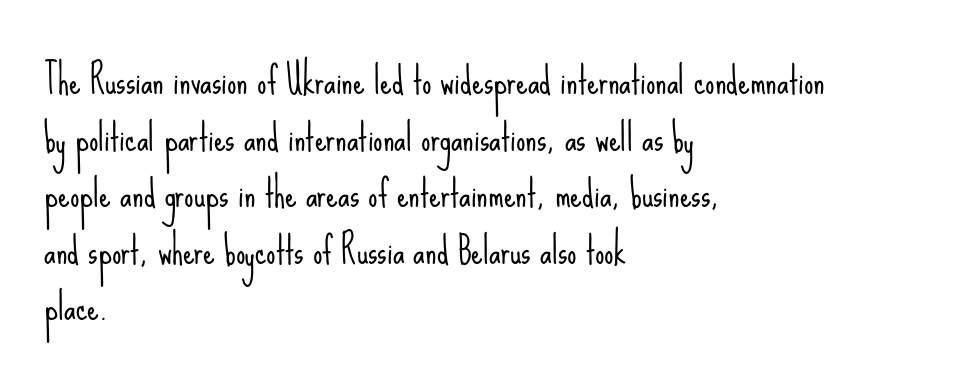
Q: Is the text bold? A: No.
Q: Is the text italic (slanted)? A: No, it is upright.
Q: Is the typeface a serif or a sans-serif typeface? A: Sans-serif.
Q: Is the text underlined? A: No.
Q: How is the paragraph aligned? A: Left-aligned.
Q: Is the spacing between letters normal or unusually wide? A: Normal.
Q: Is the spacing between lines tight, normal or loose? A: Normal.
Q: Width (condensed, normal, or wide)? A: Condensed.
Q: Stroke contrast? A: Low.
Q: x-height? A: Small.
Q: Monospaced? A: No.
